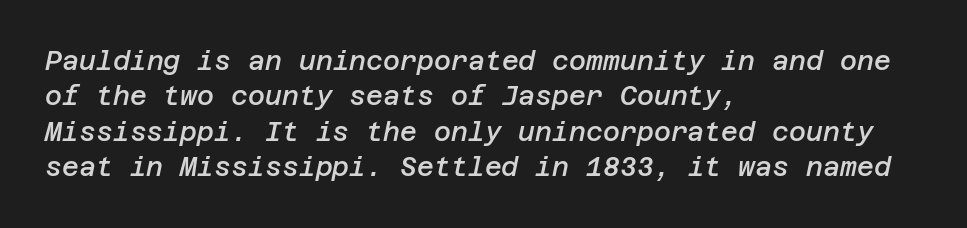
The image shows 26 px text type, italic (leaning right); set left-aligned, normal line spacing (1.36x), normal letter spacing, not underlined.
